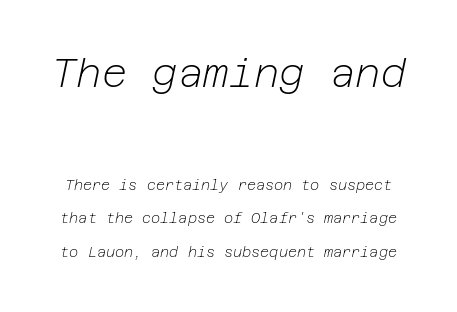
The upper block of text is set noticeably larger than the block beneath it. Nobody drew a line under any word here. A typesetter would call this zero additional tracking. Line spacing here is loose. The characters are drawn with everyday or finer stroke widths. The font's italic variant was chosen for this text.
